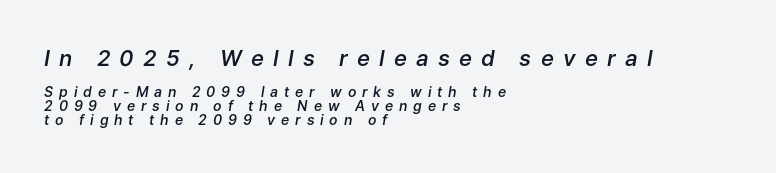
Substantial extra tracking has been applied to these lines. If you drew a line through each stem, it would be angled. Line starts are locked; line ends wander. Underline: absent. The glyphs have the mass of a demibold cut, below bold. Each new line begins almost immediately beneath the previous one.
